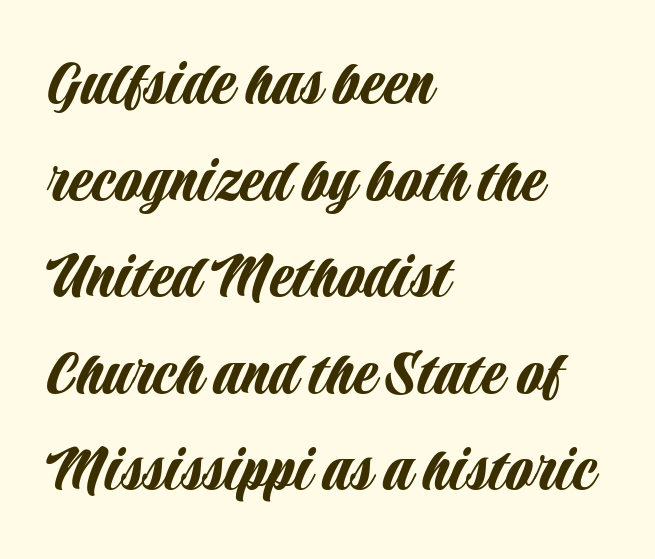
{"serif": "no", "width": "condensed", "stroke_contrast": "low", "x_height": "large", "monospaced": "no", "underline": "no", "align": "left", "line_spacing": "normal", "line_spacing_ratio": 1.4, "letter_spacing": "normal", "letter_spacing_em": 0.0, "glyph_px": 69}
